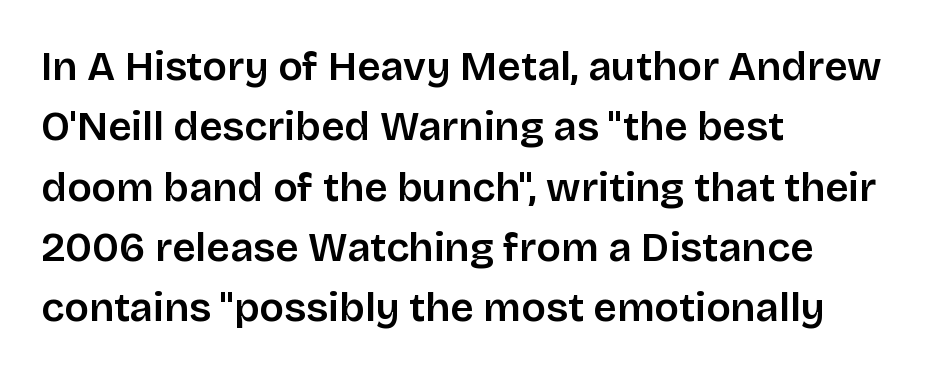
Unlike a traditional serif, this face leaves its strokes unadorned. Each row of text sits above clean, open space. Line starts are locked; line ends wander. Designer's note — italics off, roman on.
